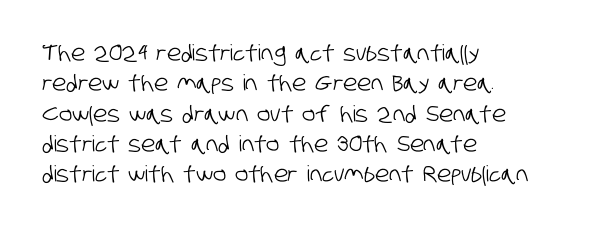
Anything drawn beneath the words? Only blank space. Inter-character spacing is left at the font's built-in metrics. Compared with a centered layout, this one pins lines to the left instead. Does the leading feel generous? No, just average.
